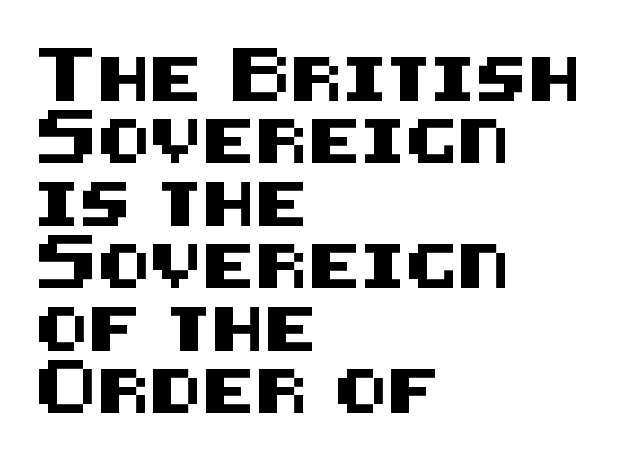
The image shows 44 px sans-serif type, upright; set left-aligned, normal line spacing (1.42x), normal letter spacing, not underlined; medium stroke contrast and a large x-height.
